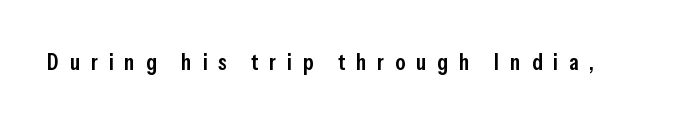
Spacing between characters has been opened up far beyond the box default. A semibold gives these letters moderate extra thickness, short of bold. Italic: no, the glyphs are upright roman. The area under the type is left untouched.
